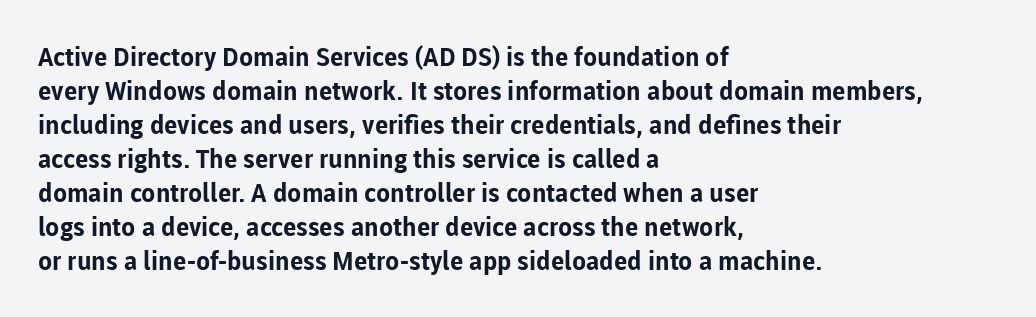
Typeset ragged right — the left edge is the straight one. Words float on clear page, feet unadorned. Vertically, the passage feels balanced, rows spaced as you'd expect. This sample uses plain, unmodified letter spacing. Summary of weight: heavy, a full bold. Characters remain perfectly vertical along every line.
